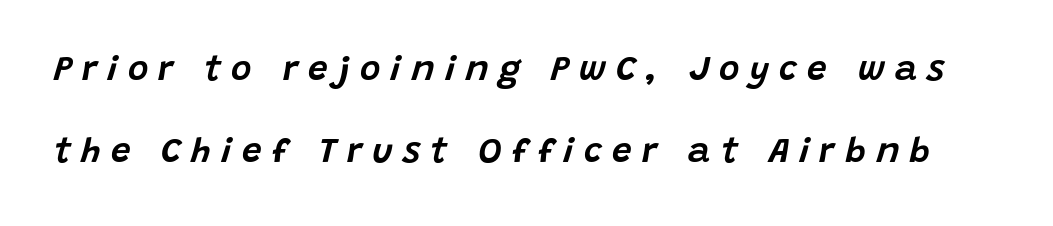
A typesetter would call this proportional, since set widths differ per character. Designer's note — italics engaged. Regarding leading, the lines here are spaced well apart. The line texture is sparse and dotted thanks to wide tracking.
